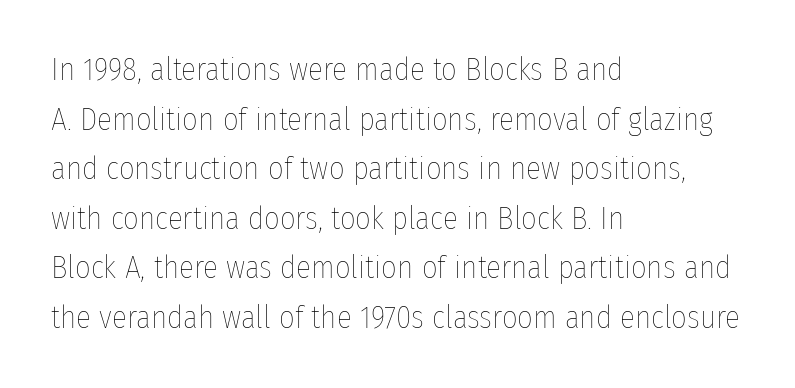
Q: Is the text bold? A: No.
Q: Is the text italic (slanted)? A: No, it is upright.
Q: Is the text underlined? A: No.
Q: How is the paragraph aligned? A: Left-aligned.
Q: Is the spacing between letters normal or unusually wide? A: Normal.
Q: Is the spacing between lines tight, normal or loose? A: Normal.
Q: Width (condensed, normal, or wide)? A: Condensed.
Q: Stroke contrast? A: Low.
Q: x-height? A: Medium.
Q: Monospaced? A: No.
